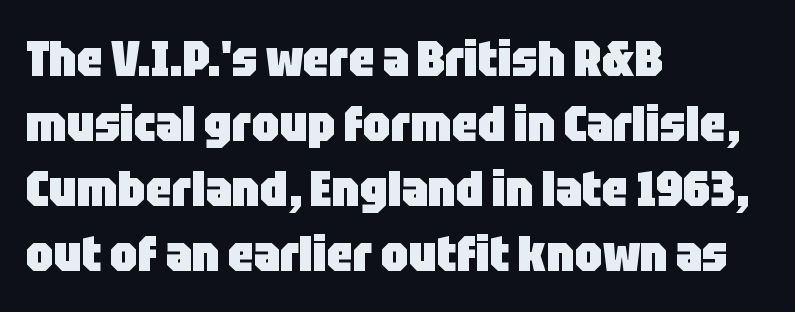
The image shows 50 px heavy, condensed sans-serif type, upright; set left-aligned, normal line spacing (1.3x), normal letter spacing, not underlined; low stroke contrast and a large x-height.
